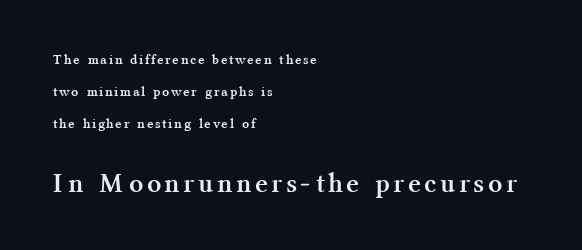
A typesetter would call this leading open, well beyond the default. A typesetter would mark this as roman, not italic. Characters follow at a spacing far wider than the type designer built in. Horizontal alignment here is leftward, the default for most running prose. Are there feet on the stems? There are — it's a serif.
